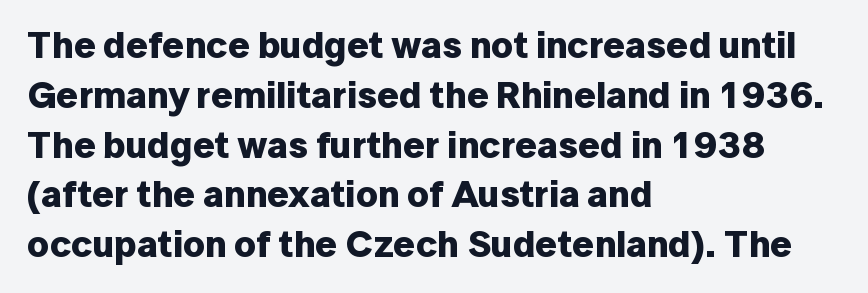
{"serif": "no", "italic": "no", "bold": "yes", "weight": "bold", "width": "normal", "stroke_contrast": "low", "x_height": "medium", "monospaced": "no", "underline": "no", "align": "left", "line_spacing": "normal", "line_spacing_ratio": 1.31, "letter_spacing": "normal", "letter_spacing_em": 0.0, "glyph_px": 38}
